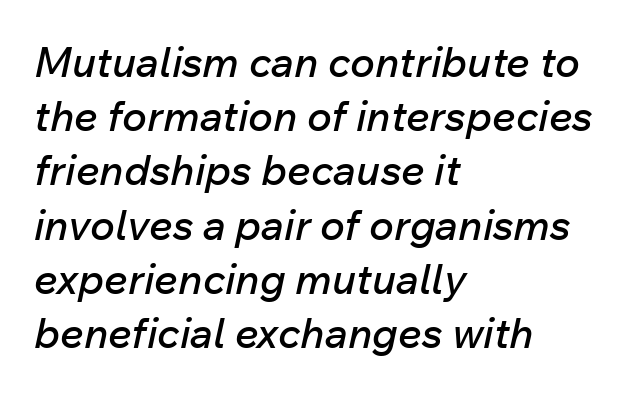
Typeset ragged right — the left edge is the straight one. The strip under each line holds only bare page. Rows of type keep a routine distance in the vertical direction. In terms of posture, this sample is oblique.
